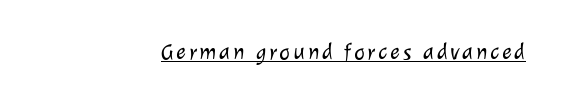
Alignment: flush right. Compared with undecorated copy, this sample adds a rule below the words. Stems here are at most as thick as an everyday book face.
